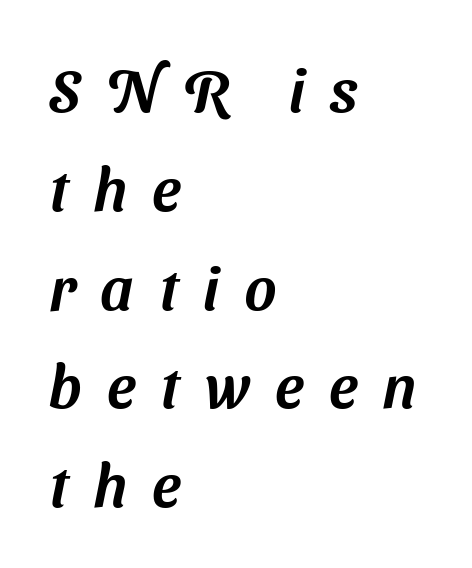
Is the letter spacing exaggerated? Yes — the characters are pushed far apart. Is there much room between lines? A standard amount, neither cramped nor airy. Here the designer chose a conventional face with non-uniform glyph widths. Each row of text sits above clean, open space. Type style note: lacks serifs.
